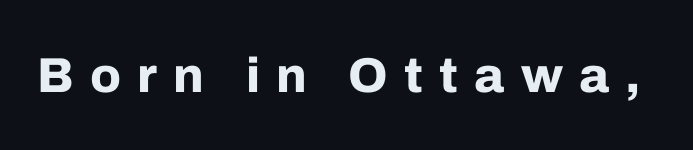
Glyph-to-glyph distance is far greater than everyday printed text. A bare baseline throughout the passage. Serif or sans? Sans — the stroke terminals are bare. This sample has the flowing, uneven cadence of proportional lettering. Typesetter's note: full bold, strokes at maximum text heaviness.
